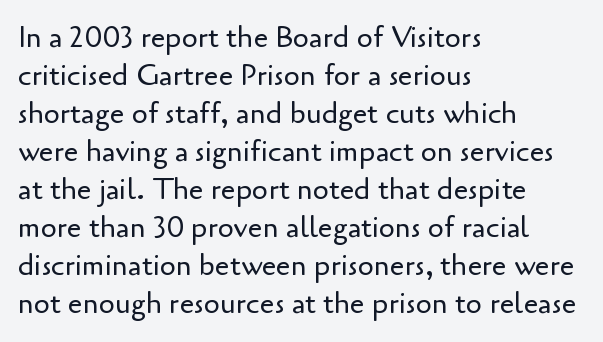
Q: Is the text bold? A: No.
Q: Is the text italic (slanted)? A: No, it is upright.
Q: Is the typeface a serif or a sans-serif typeface? A: Sans-serif.
Q: Is the text underlined? A: No.
Q: How is the paragraph aligned? A: Left-aligned.
Q: Is the spacing between letters normal or unusually wide? A: Normal.
Q: Is the spacing between lines tight, normal or loose? A: Normal.
Q: Width (condensed, normal, or wide)? A: Normal.
Q: Stroke contrast? A: Low.
Q: x-height? A: Small.
Q: Monospaced? A: No.
